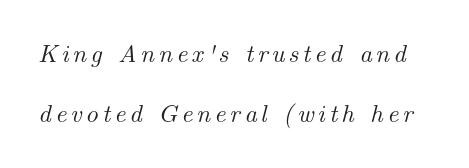
{"italic": "yes", "lean": "right", "slant_degrees": 14, "underline": "no", "line_spacing": "loose", "line_spacing_ratio": 2.41, "glyph_px": 25}
